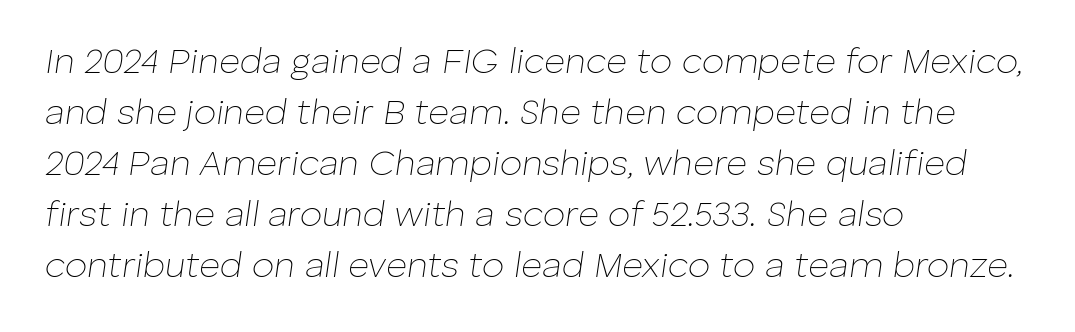
Q: Is the text bold? A: No.
Q: Is the text italic (slanted)? A: Yes, it leans right by about 8 degrees.
Q: Is the text underlined? A: No.
Q: How is the paragraph aligned? A: Left-aligned.
Q: Is the spacing between letters normal or unusually wide? A: Normal.
Q: Is the spacing between lines tight, normal or loose? A: Normal.
Q: Width (condensed, normal, or wide)? A: Normal.
Q: Stroke contrast? A: Low.
Q: x-height? A: Medium.
Q: Monospaced? A: No.
